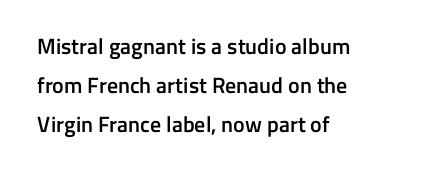
Q: Is the text bold? A: Semi-bold.
Q: Is the text italic (slanted)? A: No, it is upright.
Q: Is the text underlined? A: No.
Q: How is the paragraph aligned? A: Left-aligned.
Q: Is the spacing between letters normal or unusually wide? A: Normal.
